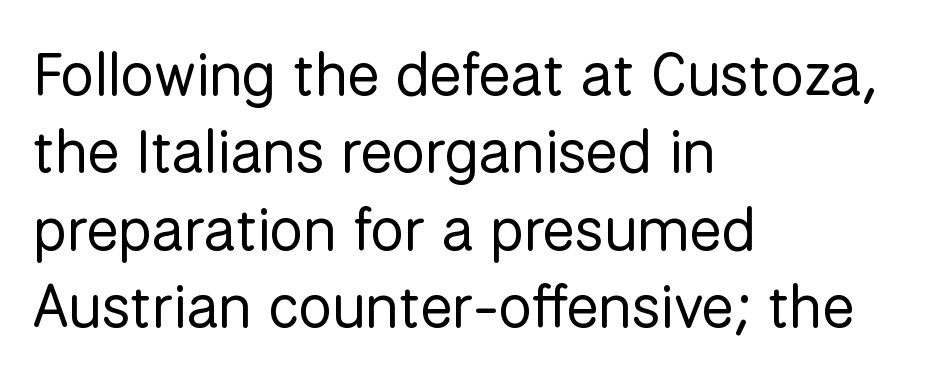
The image shows 60 px regular-weight sans-serif type, upright; set left-aligned, normal line spacing (1.29x), normal letter spacing, not underlined; low stroke contrast and a medium x-height.
